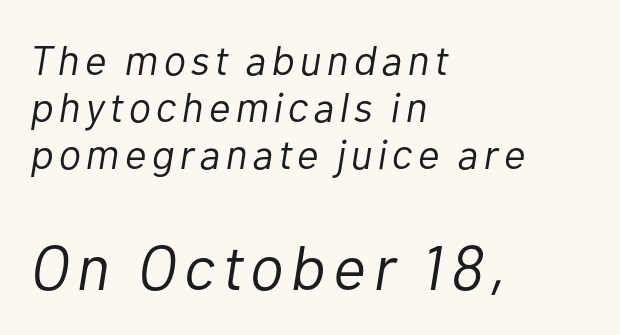
The image shows 63 px light type, italic (leaning right); set left-aligned, tight line spacing (1.12x), not underlined; the second (bottom) block is 1.5x larger; low stroke contrast and a medium x-height.
